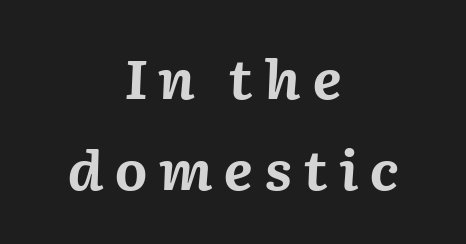
Note the varied advance widths — an 'i' is clearly narrower than an 'm'. A typesetter would mark this as italic. Every row of glyphs is offset so its center matches the block's center. Plenty of ink on the page — the face is bold.
